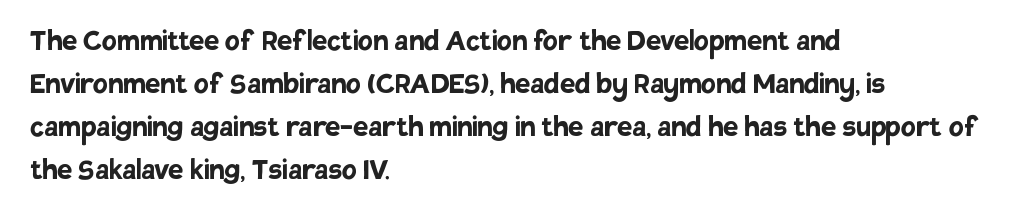
Q: Is the text bold? A: Yes.
Q: Is the text italic (slanted)? A: No, it is upright.
Q: Is the typeface a serif or a sans-serif typeface? A: Sans-serif.
Q: Is the text underlined? A: No.
Q: How is the paragraph aligned? A: Left-aligned.
Q: Is the spacing between letters normal or unusually wide? A: Normal.
Q: Is the spacing between lines tight, normal or loose? A: Normal.
Q: Width (condensed, normal, or wide)? A: Normal.
Q: Stroke contrast? A: Low.
Q: x-height? A: Large.
Q: Monospaced? A: No.
